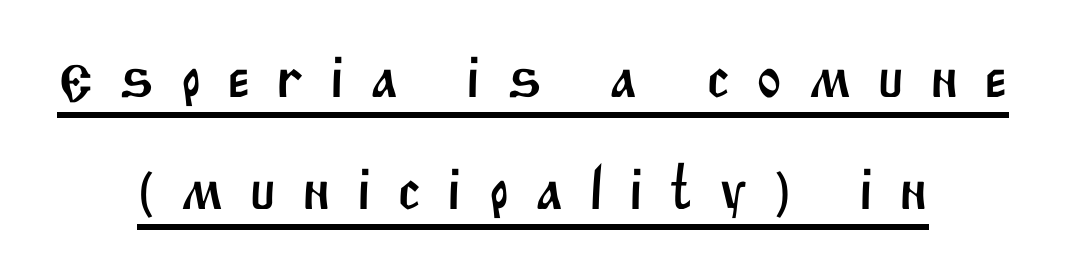
Compared with typical body copy, the letter spacing here is much looser. Decoration check: the copy is underlined. Both edges are ragged and mirror each other, which tells us the setting is centered. Nope, no serifs anywhere on these letters. Here the designer chose a conventional face with non-uniform glyph widths.
